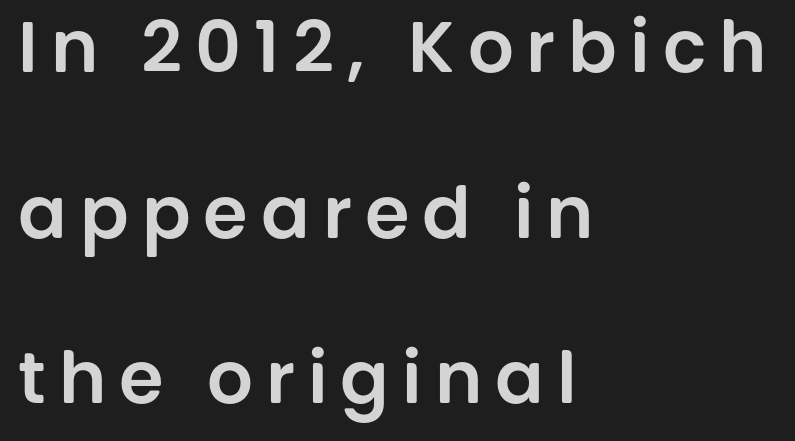
When letters stand straight like this, we call the style roman or upright. Teacher's note: observe the even left margin — that is flush-left alignment. Nope, no serifs anywhere on these letters. Here the designer chose a conventional face with non-uniform glyph widths. The block of text is sparse from top to bottom, with ample space between rows.
